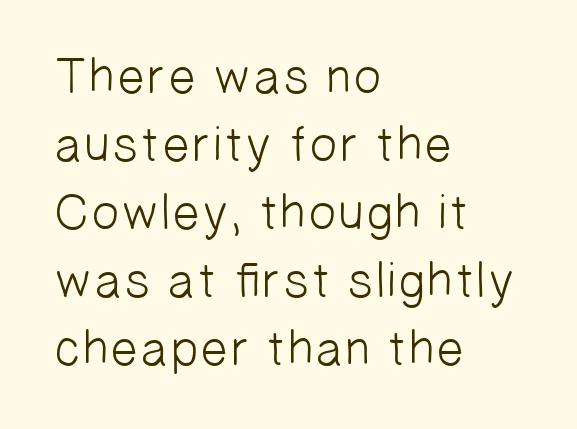
Short note: letters normally spaced. The passage shown is typed in a proportional face where columns would drift. Unlike a traditional serif, this face leaves its strokes unadorned. Check under the words: just untouched page. Regular leading.
